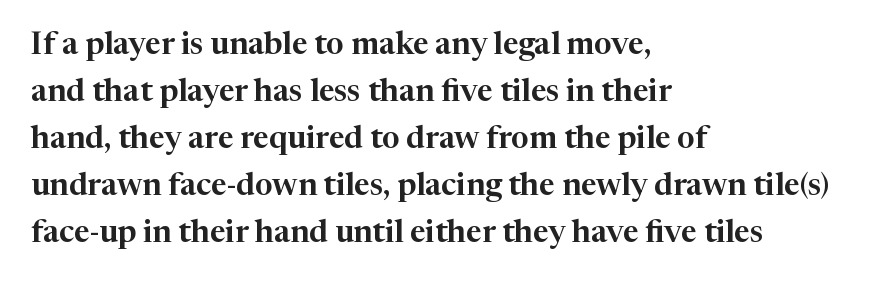
{"serif": "yes", "italic": "no", "width": "normal", "stroke_contrast": "high", "x_height": "medium", "monospaced": "no", "underline": "no", "align": "left", "line_spacing": "normal", "line_spacing_ratio": 1.52, "letter_spacing": "normal", "letter_spacing_em": 0.0, "glyph_px": 31}
